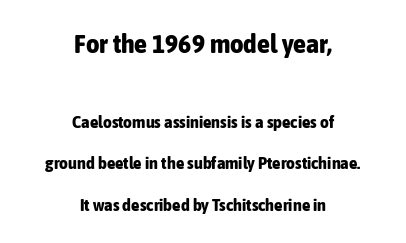
Q: Is the text bold? A: Yes.
Q: Is the text italic (slanted)? A: No, it is upright.
Q: Is the text underlined? A: No.
Q: How is the paragraph aligned? A: Centered.
Q: Is the spacing between letters normal or unusually wide? A: Normal.
Q: Is the spacing between lines tight, normal or loose? A: Loose.
Q: Which block of text is set in a larger size, the first (top) or the second (bottom)? A: The first (top) one.
